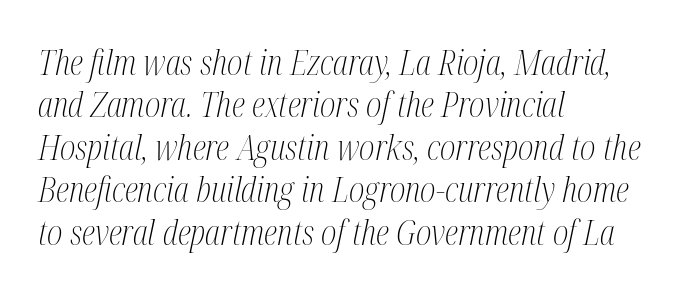
{"serif": "yes", "italic": "yes", "lean": "right", "slant_degrees": 12, "bold": "no", "weight": "light", "width": "condensed", "stroke_contrast": "medium", "x_height": "medium", "monospaced": "no", "underline": "no", "align": "left", "line_spacing": "normal", "line_spacing_ratio": 1.25, "letter_spacing": "normal", "letter_spacing_em": 0.0, "glyph_px": 34}
